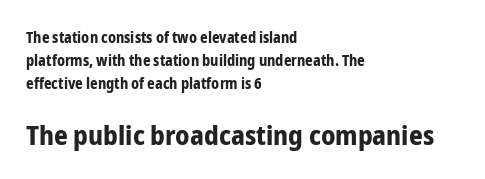
Emphasis by weight is at full strength: bold. The space directly below the letters is spotless. Notice how the passage keeps a crisp vertical edge on the left only. The rendering uses a moderate line-height, typical for paragraphs. The gaps between neighbouring characters are ordinary and unremarkable. In this sample the second text group is rendered at the bigger scale.
